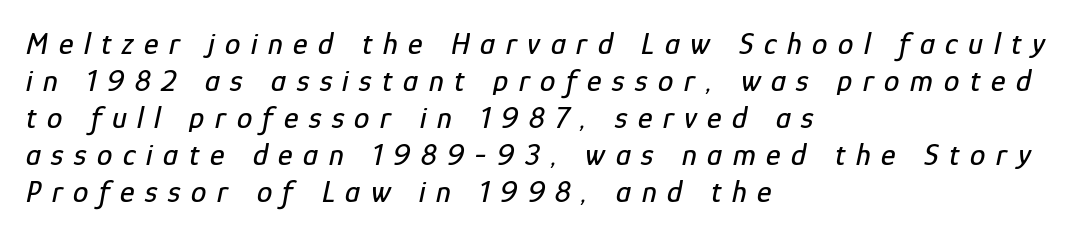
{"italic": "yes", "lean": "right", "slant_degrees": 12, "width": "condensed", "stroke_contrast": "low", "x_height": "medium", "monospaced": "no", "underline": "no", "align": "left", "line_spacing_ratio": 1.19, "letter_spacing": "wide", "letter_spacing_em": 0.34, "glyph_px": 31}
